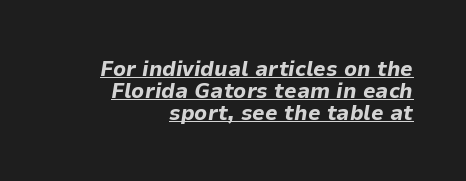
Notice how the stems are inclined rather than vertical — that's the hallmark of italics. Bold? Absolutely — the strokes are thick and heavy. You can see a thin bar hugging the bottom of the glyphs. Short and long lines alike share a common ending point at right. These lines huddle together more closely than default settings would place them.
